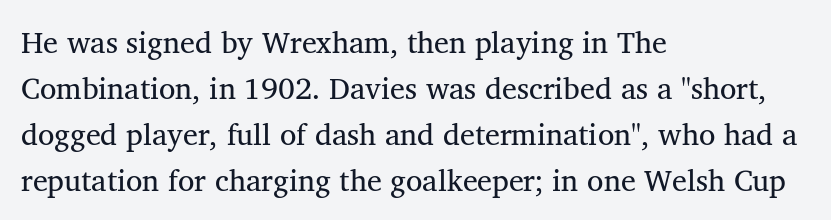
The image shows 30 px regular-weight serif type, upright; set left-aligned, normal line spacing (1.53x), normal letter spacing, not underlined; medium stroke contrast and a medium x-height.
